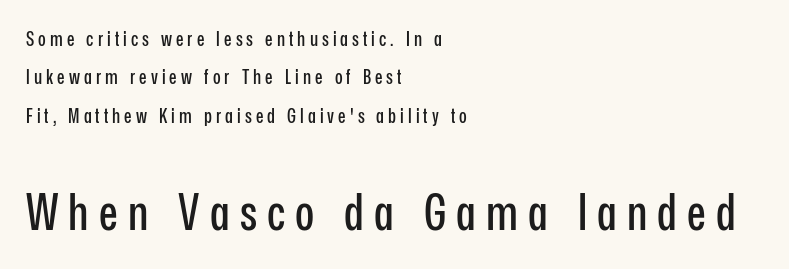
The image shows 50 px condensed sans-serif type, upright; set left-aligned, loose line spacing (1.92x), unusually wide letter spacing (+0.2 em), not underlined; the second (bottom) block is 2.5x larger; low stroke contrast and a medium x-height.
